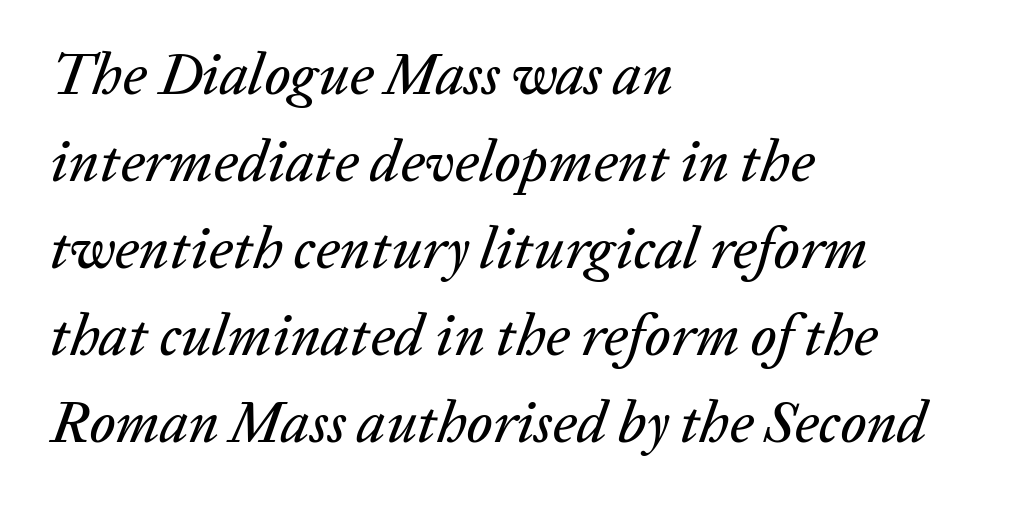
Q: Is the text italic (slanted)? A: Yes, it leans right by about 20 degrees.
Q: Is the text underlined? A: No.
Q: How is the paragraph aligned? A: Left-aligned.
Q: Is the spacing between letters normal or unusually wide? A: Normal.
Q: Is the spacing between lines tight, normal or loose? A: Normal.
Q: Width (condensed, normal, or wide)? A: Normal.
Q: Stroke contrast? A: Low.
Q: x-height? A: Medium.
Q: Monospaced? A: No.
